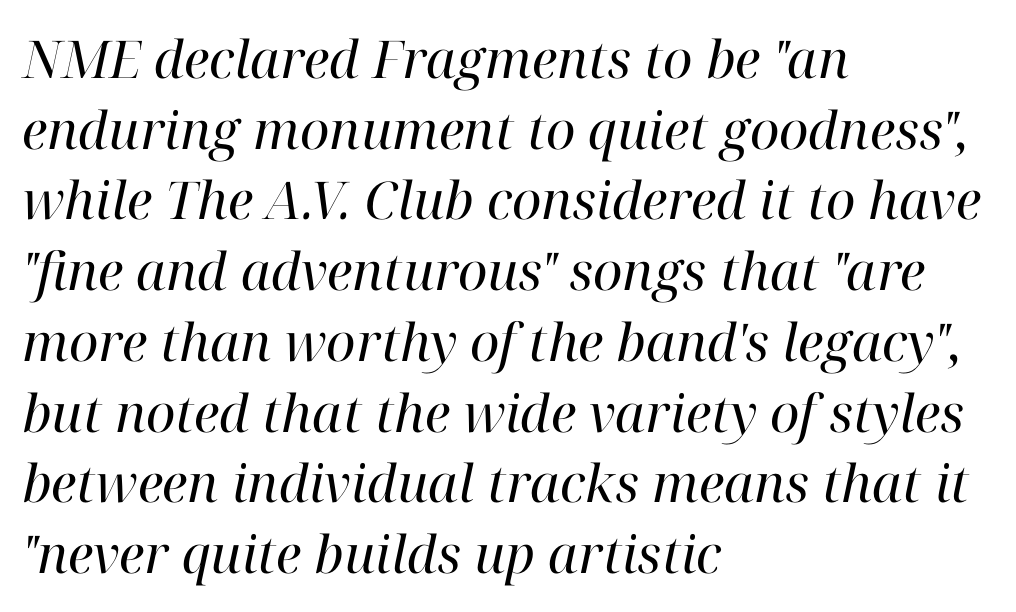
Q: Is the text bold? A: No.
Q: Is the text italic (slanted)? A: Yes, it leans right by about 12 degrees.
Q: Is the typeface a serif or a sans-serif typeface? A: Serif.
Q: Is the text underlined? A: No.
Q: How is the paragraph aligned? A: Left-aligned.
Q: Is the spacing between letters normal or unusually wide? A: Normal.
Q: Is the spacing between lines tight, normal or loose? A: Normal.
Q: Width (condensed, normal, or wide)? A: Normal.
Q: Stroke contrast? A: High.
Q: x-height? A: Medium.
Q: Monospaced? A: No.
